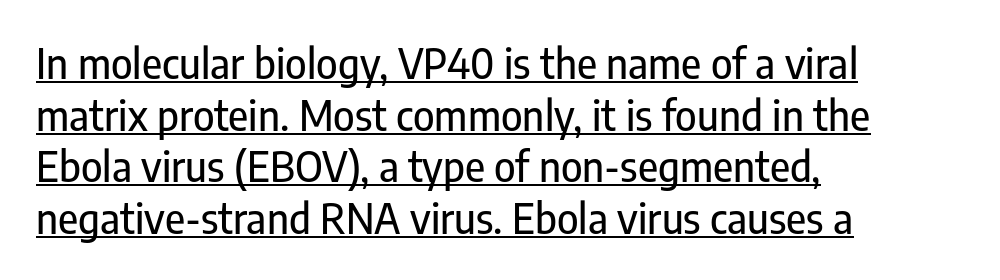
The image shows 41 px condensed sans-serif type, upright; set left-aligned, normal line spacing (1.26x), normal letter spacing, underlined; low stroke contrast and a medium x-height.
